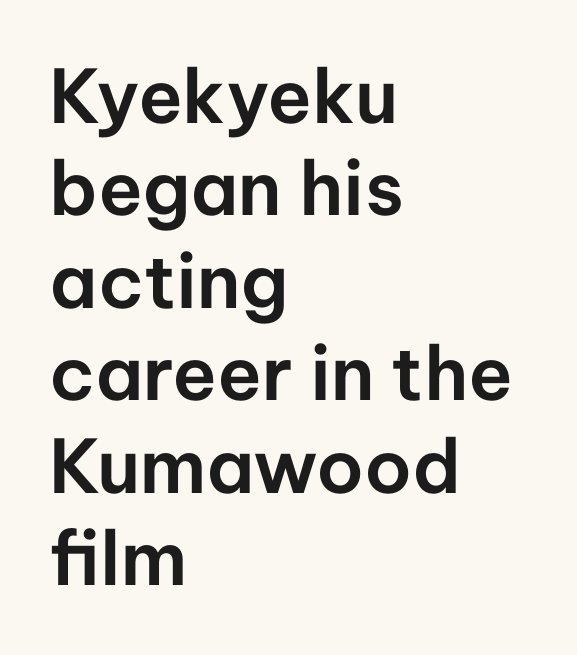
Look at the bottom of the vertical strokes: they stop flat, with no serifs. No extra tracking has been applied to these lines. Posture: straight, roman, zero tilt. The rendering uses natural spacing where letterforms have individual widths. A classic flush-left, rag-right setting is used for this passage. Lines of text with bare space underneath.
